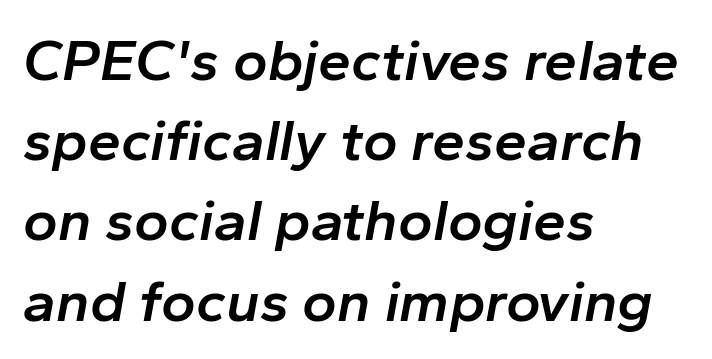
Q: Is the text bold? A: Semi-bold.
Q: Is the text italic (slanted)? A: Yes, it leans right by about 10 degrees.
Q: Is the text underlined? A: No.
Q: How is the paragraph aligned? A: Left-aligned.
Q: Is the spacing between letters normal or unusually wide? A: Normal.
Q: Is the spacing between lines tight, normal or loose? A: Normal.
Q: Width (condensed, normal, or wide)? A: Normal.
Q: Stroke contrast? A: Low.
Q: x-height? A: Medium.
Q: Monospaced? A: No.
